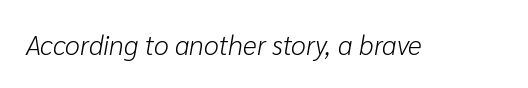
The image shows 27 px text type, italic (leaning right); set normal letter spacing, not underlined.
